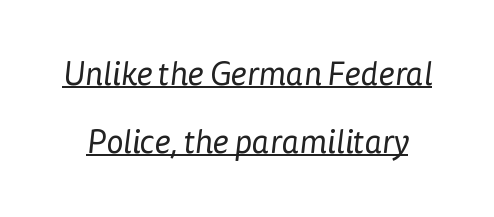
Stroke terminals: plain, sans-serif. Character widths vary here, with narrow letters taking less room than wide ones. Quick note: underline on. Stroke thickness stays within the range of a standard reading face or lighter.
